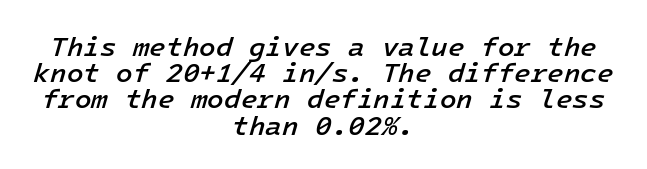
Q: Is the text bold? A: Semi-bold.
Q: Is the text italic (slanted)? A: Yes, it leans right by about 16 degrees.
Q: Is the text underlined? A: No.
Q: How is the paragraph aligned? A: Centered.
Q: Is the spacing between letters normal or unusually wide? A: Normal.
Q: Is the spacing between lines tight, normal or loose? A: Tight.
